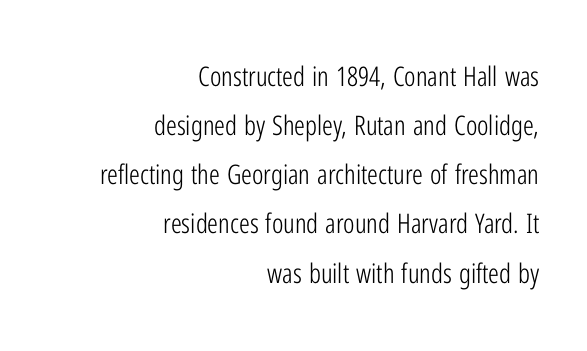
The lines are quadded right. Nope, not italic — everything's standing straight. The weight would be labelled regular, book, light, or lighter still. Students, note that the glyphs here touch the page at normal intervals. The gap between lines stays unmarked.
